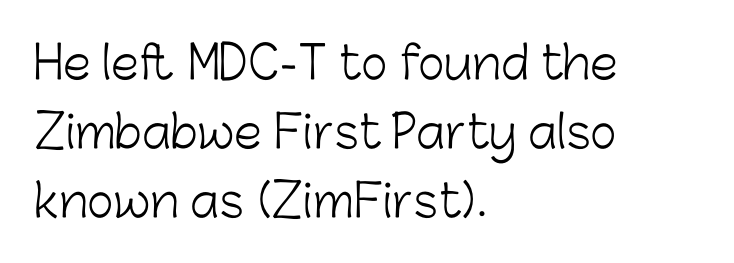
{"serif": "no", "italic": "no", "bold": "no", "weight": "light", "width": "normal", "stroke_contrast": "low", "x_height": "medium", "monospaced": "no", "underline": "no", "align": "left", "line_spacing": "normal", "line_spacing_ratio": 1.53, "letter_spacing": "normal", "letter_spacing_em": 0.0, "glyph_px": 45}
